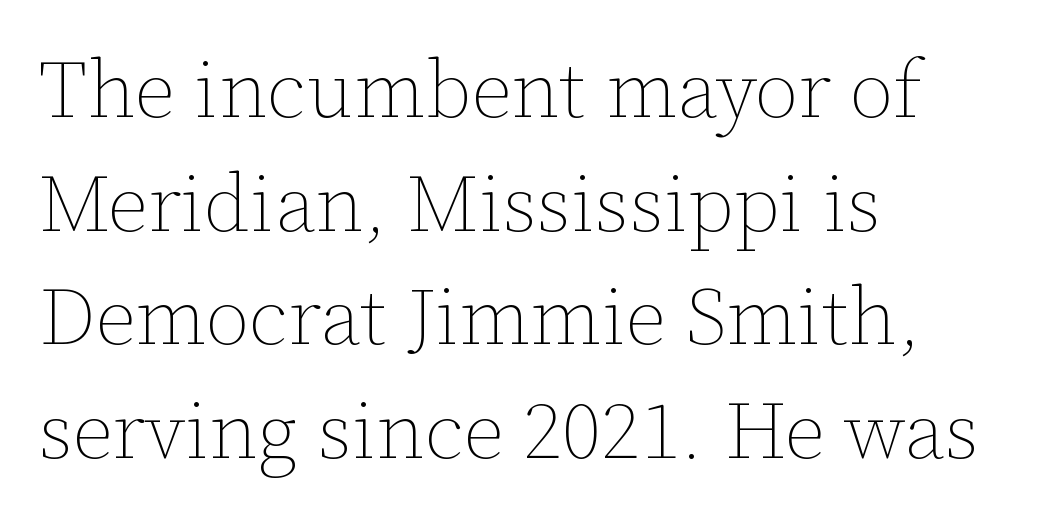
Glyph-to-glyph distance matches everyday printed text. Every character sits straight up, as roman type does. The block of text has a typical density, with ordinary space between rows. The typesetting does not lean heavy: it is not bold. These lines are set flush left with a ragged right edge. Descenders are the only things crossing below the line.
